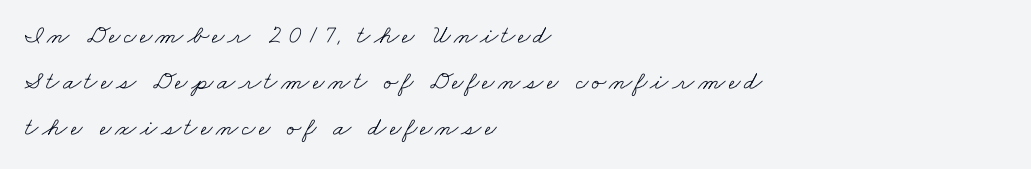
The passage shown is not bold in any degree. Quick note: underline off. Casual observation: everything's shoved over to the left.
